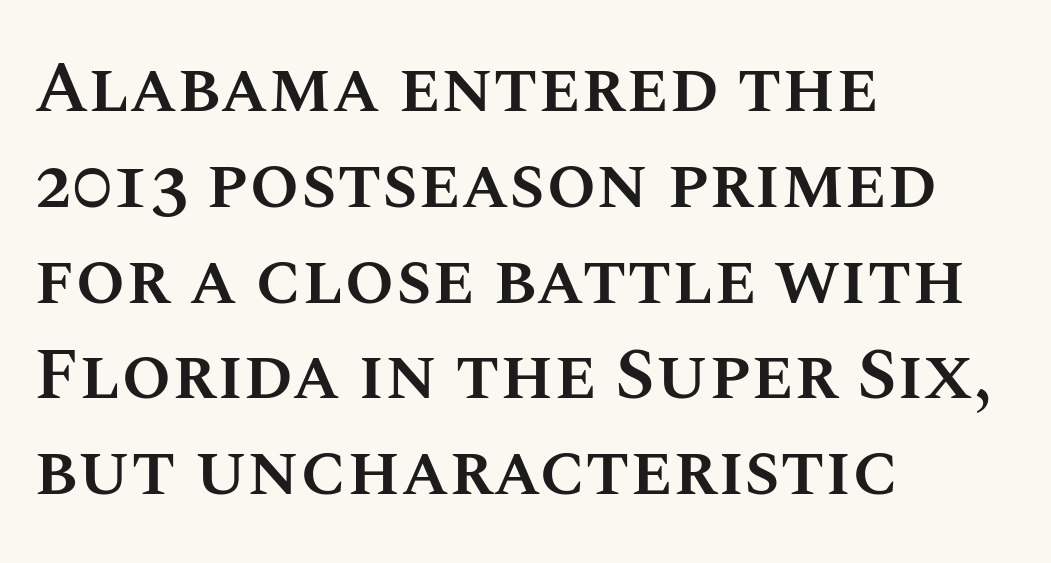
{"italic": "no", "bold": "semi", "weight": "semibold", "width": "normal", "stroke_contrast": "medium", "x_height": "large", "monospaced": "no", "underline": "no", "align": "left", "line_spacing": "normal", "line_spacing_ratio": 1.33, "letter_spacing": "normal", "letter_spacing_em": 0.0, "glyph_px": 72}
